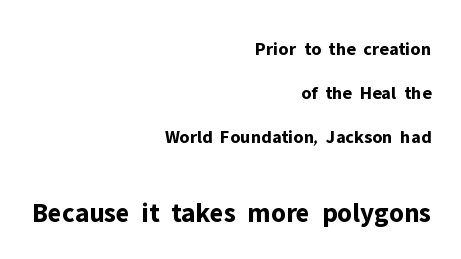
The image shows 28 px bold sans-serif type, upright; set right-aligned, loose line spacing (2.32x), normal letter spacing, not underlined; the second (bottom) block is 1.47x larger; low stroke contrast and a medium x-height.
